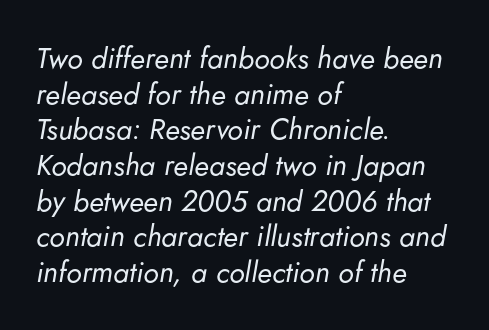
Q: Is the text bold? A: No.
Q: Is the text italic (slanted)? A: Yes, it leans right by about 5 degrees.
Q: Is the text underlined? A: No.
Q: How is the paragraph aligned? A: Left-aligned.
Q: Is the spacing between letters normal or unusually wide? A: Normal.
Q: Width (condensed, normal, or wide)? A: Normal.
Q: Stroke contrast? A: Low.
Q: x-height? A: Small.
Q: Monospaced? A: No.
